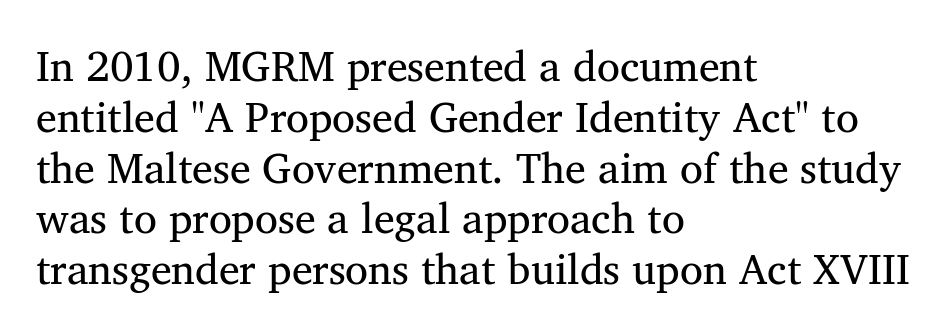
{"serif": "yes", "italic": "no", "width": "normal", "stroke_contrast": "medium", "x_height": "medium", "monospaced": "no", "underline": "no", "align": "left", "line_spacing_ratio": 1.21, "letter_spacing": "normal", "letter_spacing_em": 0.0, "glyph_px": 42}
